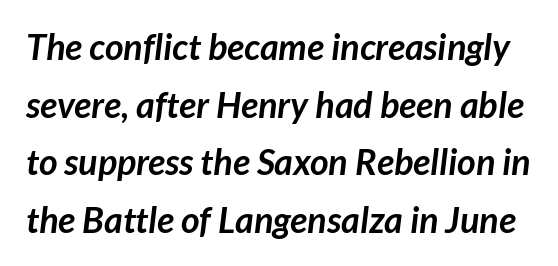
Q: Is the text bold? A: Yes.
Q: Is the typeface a serif or a sans-serif typeface? A: Sans-serif.
Q: Is the text underlined? A: No.
Q: Is the spacing between letters normal or unusually wide? A: Normal.
Q: Is the spacing between lines tight, normal or loose? A: Normal.
Q: Width (condensed, normal, or wide)? A: Normal.
Q: Stroke contrast? A: Low.
Q: x-height? A: Medium.
Q: Monospaced? A: No.
